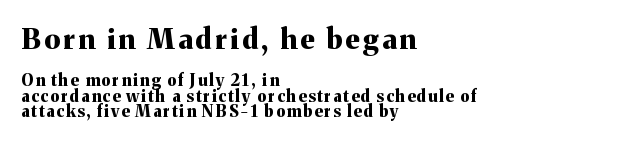
Q: Is the text bold? A: Yes.
Q: Is the text italic (slanted)? A: No, it is upright.
Q: Is the typeface a serif or a sans-serif typeface? A: Serif.
Q: Is the text underlined? A: No.
Q: How is the paragraph aligned? A: Left-aligned.
Q: Is the spacing between lines tight, normal or loose? A: Tight.
Q: Which block of text is set in a larger size, the first (top) or the second (bottom)? A: The first (top) one.
Q: Width (condensed, normal, or wide)? A: Normal.
Q: Stroke contrast? A: Medium.
Q: x-height? A: Medium.
Q: Monospaced? A: No.
